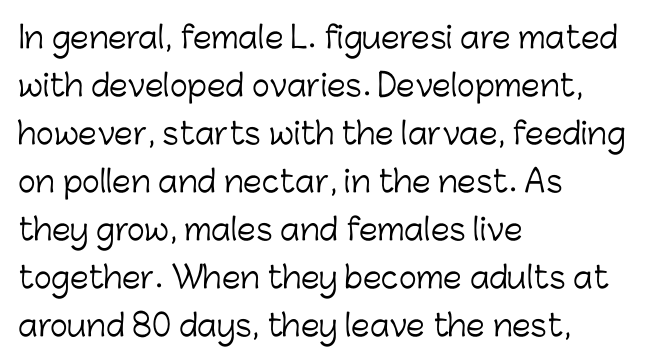
Weight class: somewhere from thin through regular. The letters stand upright; this is a roman face. The string is rendered with underlining switched off. Look at the tracking — it's just the regular setting, nothing added.
